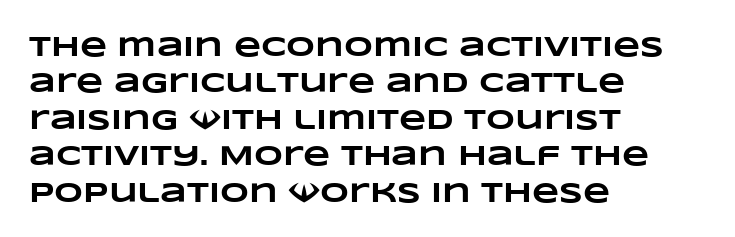
The image shows 28 px heavy, wide type; set left-aligned, normal line spacing (1.3x), normal letter spacing, not underlined; low stroke contrast and a large x-height.
